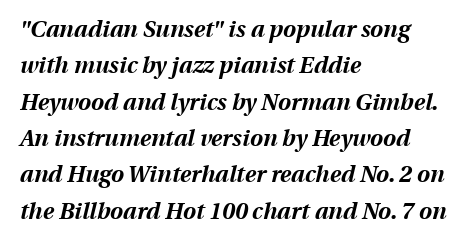
The zone under the glyphs is completely vacant. A classic flush-left, rag-right setting is used for this passage. Successive baselines arrive at the customary interval. It's the slanting kind of type. Is the letter spacing exaggerated? No — it looks like the ordinary default.
